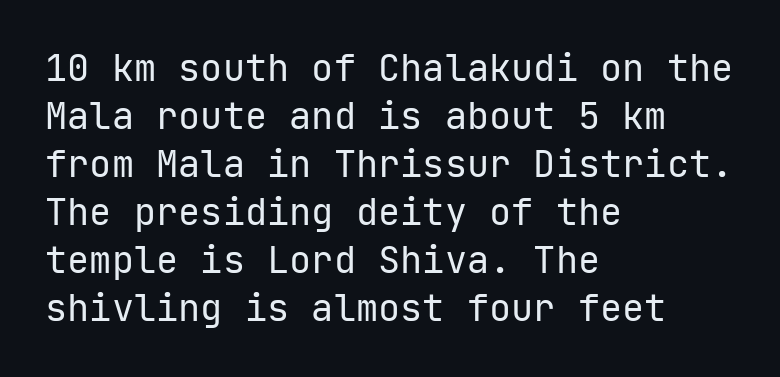
Q: Is the text bold? A: No.
Q: Is the text italic (slanted)? A: No, it is upright.
Q: Is the typeface a serif or a sans-serif typeface? A: Sans-serif.
Q: Is the text underlined? A: No.
Q: How is the paragraph aligned? A: Left-aligned.
Q: Is the spacing between letters normal or unusually wide? A: Normal.
Q: Is the spacing between lines tight, normal or loose? A: Normal.
Q: Width (condensed, normal, or wide)? A: Normal.
Q: Stroke contrast? A: Low.
Q: x-height? A: Medium.
Q: Monospaced? A: Yes.
